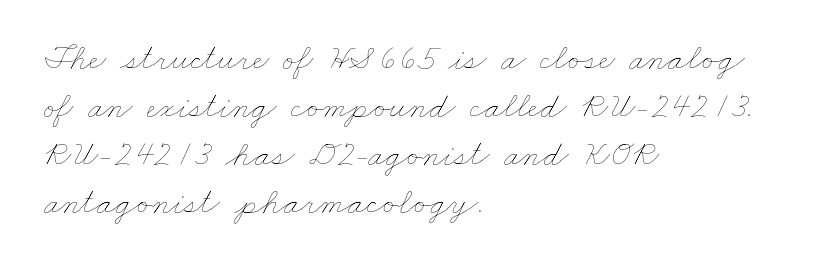
The image shows 36 px thin, wide type; set left-aligned, normal line spacing (1.33x), normal letter spacing, not underlined; low stroke contrast and a small x-height.
